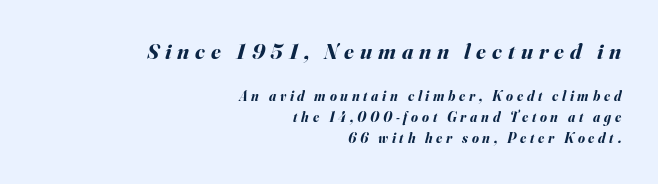
Q: Is the text bold? A: Yes.
Q: Is the text italic (slanted)? A: Yes, it leans right by about 16 degrees.
Q: Is the text underlined? A: No.
Q: How is the paragraph aligned? A: Right-aligned.
Q: Is the spacing between letters normal or unusually wide? A: Unusually wide.
Q: Is the spacing between lines tight, normal or loose? A: Normal.
Q: Which block of text is set in a larger size, the first (top) or the second (bottom)? A: The first (top) one.
